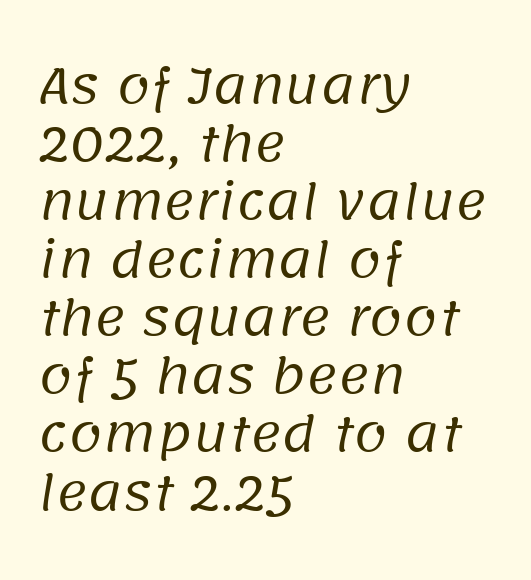
Q: Is the text bold? A: No.
Q: Is the typeface a serif or a sans-serif typeface? A: Sans-serif.
Q: Is the text underlined? A: No.
Q: How is the paragraph aligned? A: Left-aligned.
Q: Is the spacing between letters normal or unusually wide? A: Normal.
Q: Width (condensed, normal, or wide)? A: Normal.
Q: Stroke contrast? A: Low.
Q: x-height? A: Large.
Q: Monospaced? A: No.
